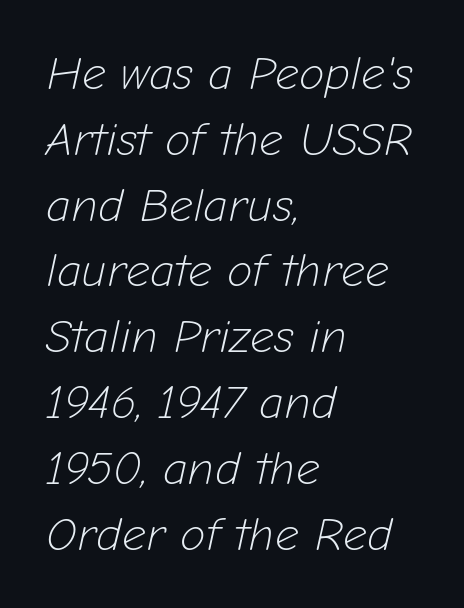
The leading is moderate, giving the passage an even texture. Visually the block forms a straight wall on the left and a jagged coastline on the right. Varying glyph widths throughout — classic text-font behaviour. Observe the ordinary spacing: letters are neighbours, not strangers. The strokes are not fattened; the text isn't bold. Slant detected: the letters are inclined.
